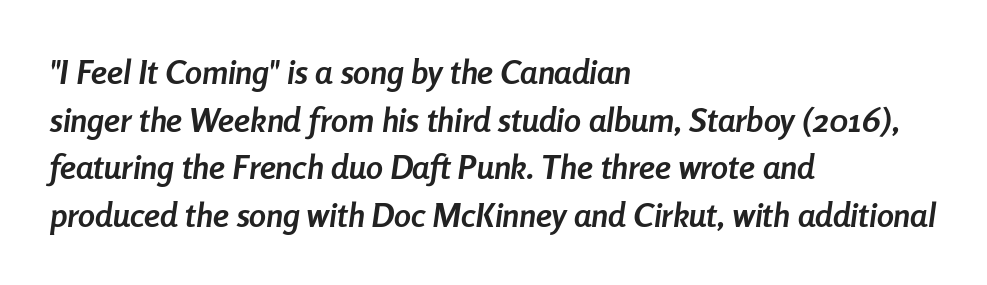
Characters follow at the spacing the type designer built in. This sample has the flowing, uneven cadence of proportional lettering. Lines of text with bare space underneath. Successive baselines arrive at the customary interval.
